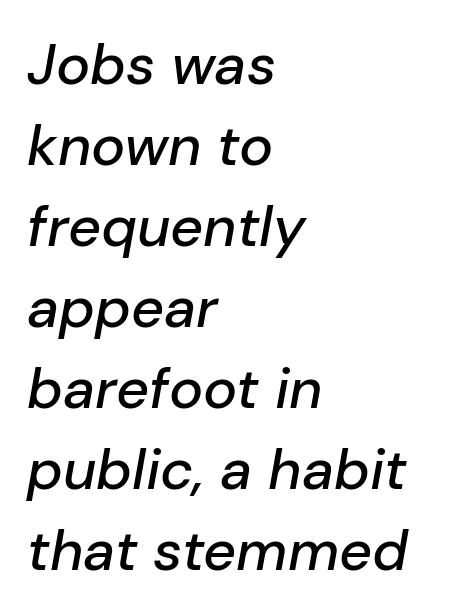
Q: Is the text italic (slanted)? A: Yes, it leans right by about 10 degrees.
Q: Is the text underlined? A: No.
Q: How is the paragraph aligned? A: Left-aligned.
Q: Is the spacing between letters normal or unusually wide? A: Normal.
Q: Is the spacing between lines tight, normal or loose? A: Normal.
Q: Width (condensed, normal, or wide)? A: Normal.
Q: Stroke contrast? A: Low.
Q: x-height? A: Medium.
Q: Monospaced? A: No.
